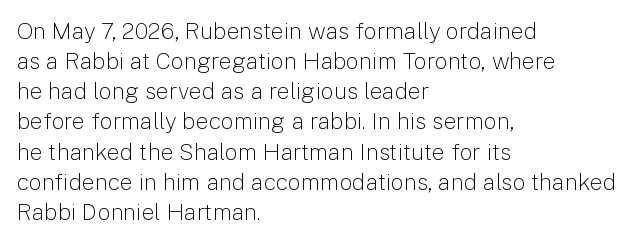
{"italic": "no", "bold": "no", "underline": "no", "align": "left", "line_spacing": "normal", "line_spacing_ratio": 1.31, "letter_spacing": "normal", "letter_spacing_em": 0.0, "glyph_px": 23}
